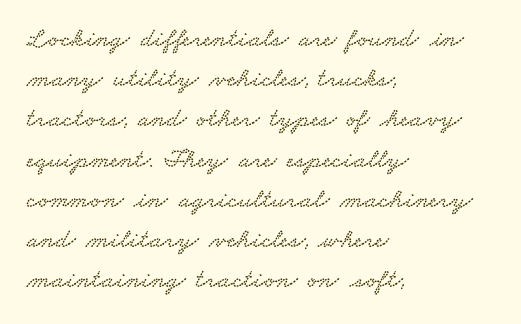
{"underline": "no", "align": "left", "line_spacing": "normal", "line_spacing_ratio": 1.49, "letter_spacing": "normal", "letter_spacing_em": 0.0, "glyph_px": 27}
